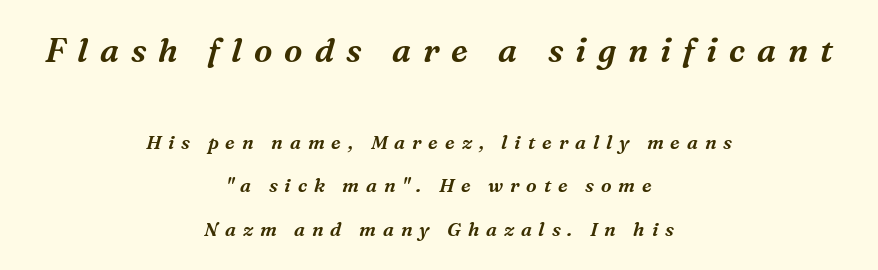
Q: Is the text italic (slanted)? A: Yes, it leans right by about 16 degrees.
Q: Is the typeface a serif or a sans-serif typeface? A: Serif.
Q: Is the text underlined? A: No.
Q: How is the paragraph aligned? A: Centered.
Q: Is the spacing between letters normal or unusually wide? A: Unusually wide.
Q: Is the spacing between lines tight, normal or loose? A: Loose.
Q: Which block of text is set in a larger size, the first (top) or the second (bottom)? A: The first (top) one.
Q: Width (condensed, normal, or wide)? A: Normal.
Q: Stroke contrast? A: Medium.
Q: x-height? A: Medium.
Q: Monospaced? A: No.
